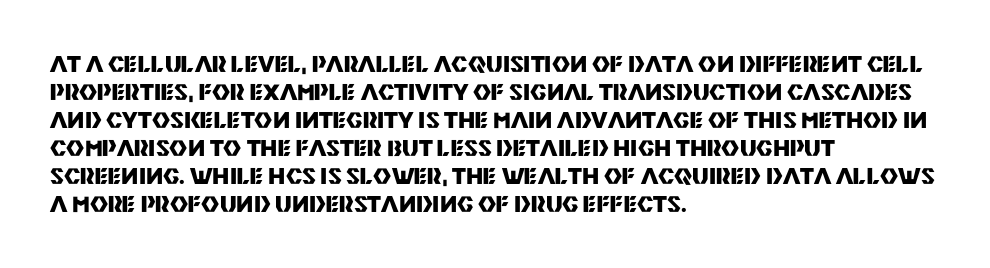
{"italic": "no", "bold": "yes", "underline": "no", "align": "left", "line_spacing": "normal", "line_spacing_ratio": 1.27, "letter_spacing": "normal", "letter_spacing_em": 0.0, "glyph_px": 22}
